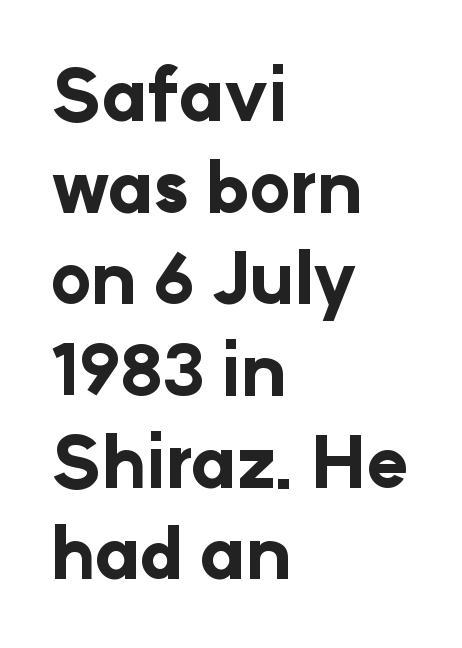
Q: Is the text bold? A: Yes.
Q: Is the text italic (slanted)? A: No, it is upright.
Q: Is the typeface a serif or a sans-serif typeface? A: Sans-serif.
Q: Is the text underlined? A: No.
Q: How is the paragraph aligned? A: Left-aligned.
Q: Is the spacing between letters normal or unusually wide? A: Normal.
Q: Is the spacing between lines tight, normal or loose? A: Normal.
Q: Width (condensed, normal, or wide)? A: Normal.
Q: Stroke contrast? A: Low.
Q: x-height? A: Medium.
Q: Monospaced? A: No.
